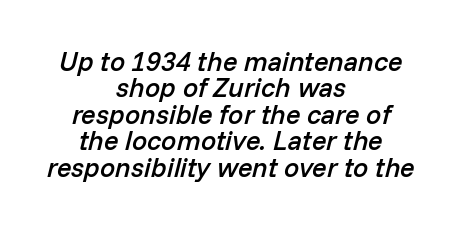
The line-height multiplier appears low, near solid setting. The space directly below the letters is spotless. Italic: yes, the glyphs are oblique. Firm but not heavy-handed strokes: this text is semibold. Alignment: centered. Is the letter spacing exaggerated? No — it looks like the ordinary default.
